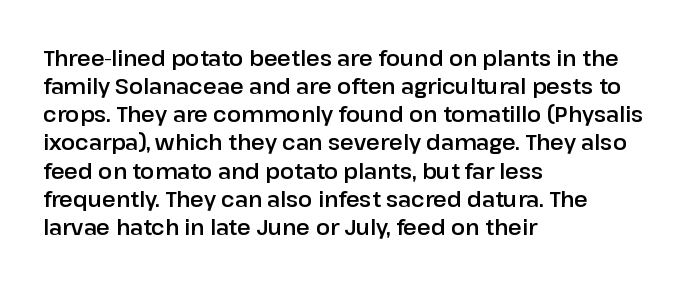
{"italic": "no", "underline": "no", "align": "left", "line_spacing": "normal", "line_spacing_ratio": 1.34, "letter_spacing": "normal", "letter_spacing_em": 0.0, "glyph_px": 21}
